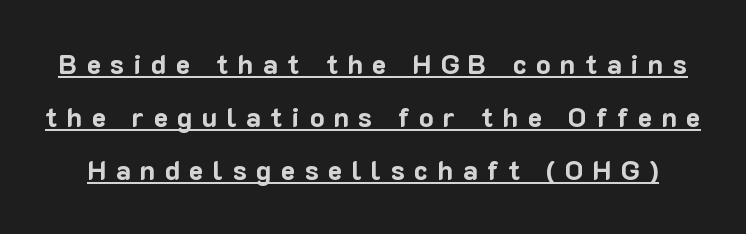
The image shows 27 px bold type, upright; set loose line spacing (1.97x), unusually wide letter spacing (+0.35 em), underlined.
